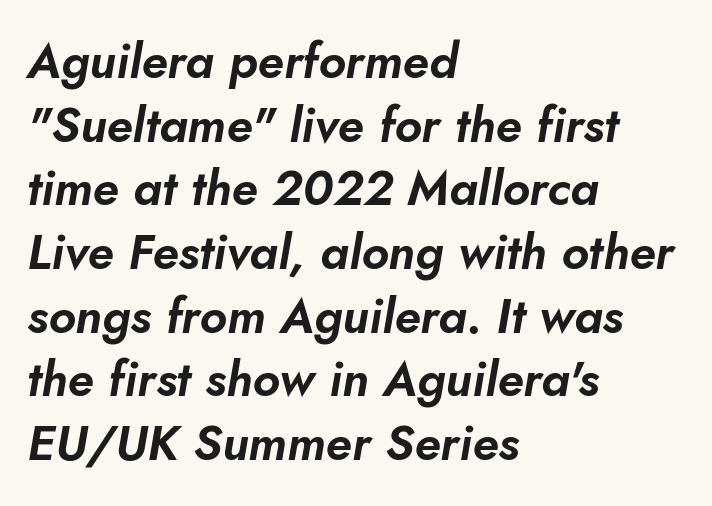
Q: Is the text italic (slanted)? A: Yes, it leans right by about 10 degrees.
Q: Is the text underlined? A: No.
Q: How is the paragraph aligned? A: Left-aligned.
Q: Is the spacing between letters normal or unusually wide? A: Normal.
Q: Is the spacing between lines tight, normal or loose? A: Normal.
Q: Width (condensed, normal, or wide)? A: Normal.
Q: Stroke contrast? A: Low.
Q: x-height? A: Small.
Q: Monospaced? A: No.
